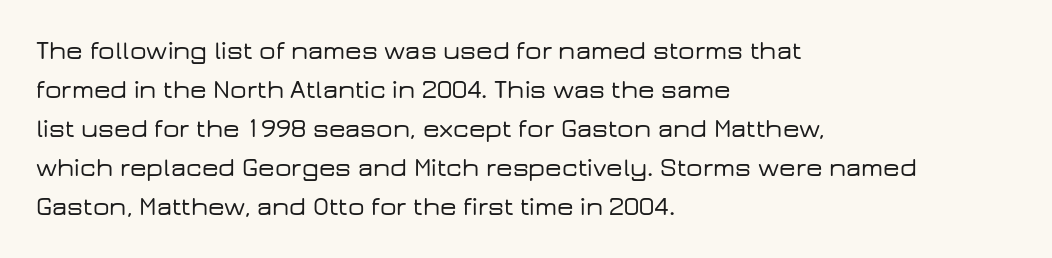
The compositor pushed each line to the left boundary. Every stem runs plumb, perpendicular to the baseline. This sample keeps an unexceptional amount of space between lines. Here the glyphs are tracked normally, forming tight word shapes. Descender tails drop into unmarked territory.
